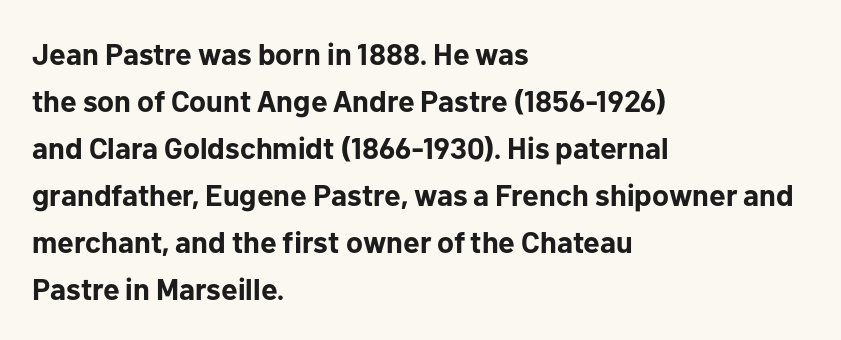
Q: Is the text bold? A: Yes.
Q: Is the text italic (slanted)? A: No, it is upright.
Q: Is the typeface a serif or a sans-serif typeface? A: Sans-serif.
Q: Is the text underlined? A: No.
Q: How is the paragraph aligned? A: Left-aligned.
Q: Is the spacing between letters normal or unusually wide? A: Normal.
Q: Is the spacing between lines tight, normal or loose? A: Normal.
Q: Width (condensed, normal, or wide)? A: Normal.
Q: Stroke contrast? A: Low.
Q: x-height? A: Medium.
Q: Monospaced? A: No.
